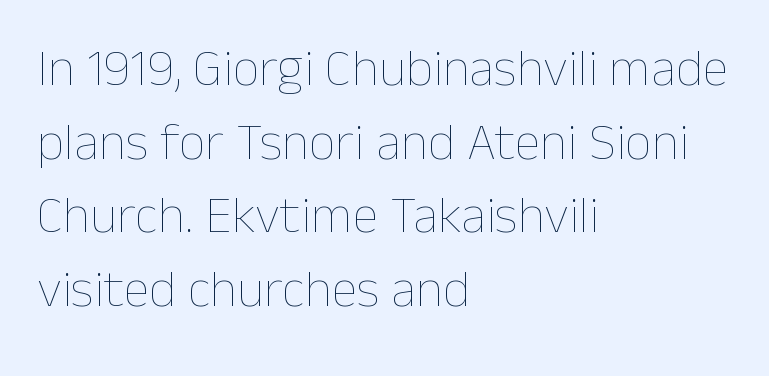
The glyphs are unaccompanied by any horizontal stroke below them. Characters follow at the spacing the type designer built in. This sample has the flowing, uneven cadence of proportional lettering. Is the block centered? No — it sits flush against the left margin. Weight: in the light-to-regular range. Rows of type keep a routine distance in the vertical direction.
